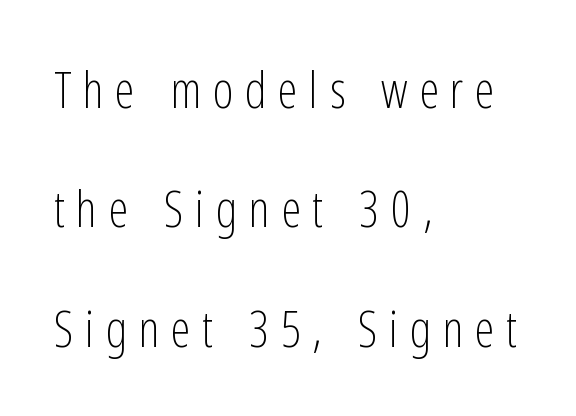
The image shows 50 px light, condensed sans-serif type, upright; set left-aligned, loose line spacing (2.39x), unusually wide letter spacing (+0.23 em), not underlined; low stroke contrast and a medium x-height.
